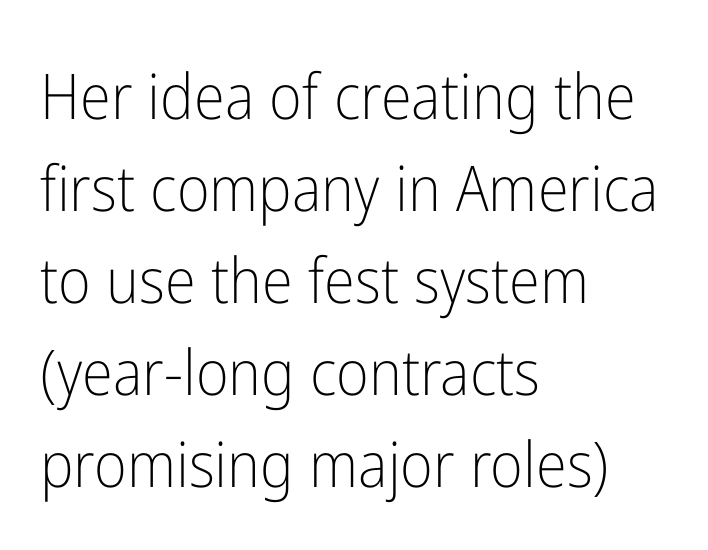
{"serif": "no", "italic": "no", "bold": "no", "weight": "light", "width": "condensed", "stroke_contrast": "low", "x_height": "medium", "monospaced": "no", "underline": "no", "align": "left", "line_spacing": "normal", "line_spacing_ratio": 1.46, "letter_spacing": "normal", "letter_spacing_em": 0.0, "glyph_px": 63}
